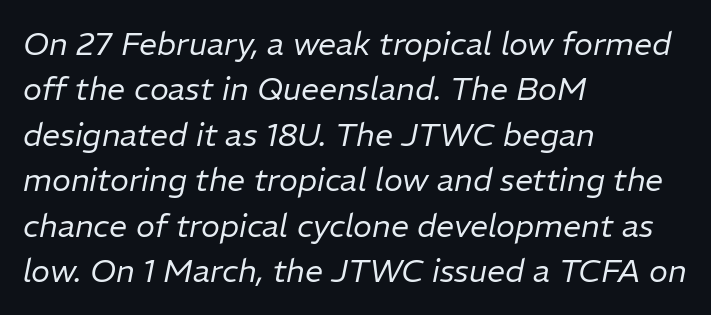
Q: Is the text bold? A: No.
Q: Is the text italic (slanted)? A: Yes, it leans right by about 11 degrees.
Q: Is the text underlined? A: No.
Q: How is the paragraph aligned? A: Left-aligned.
Q: Is the spacing between letters normal or unusually wide? A: Normal.
Q: Is the spacing between lines tight, normal or loose? A: Normal.
Q: Width (condensed, normal, or wide)? A: Normal.
Q: Stroke contrast? A: Low.
Q: x-height? A: Medium.
Q: Monospaced? A: No.
